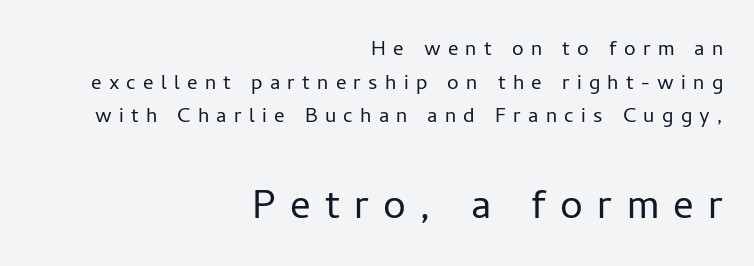
Q: Is the text bold? A: No.
Q: Is the text italic (slanted)? A: No, it is upright.
Q: Is the typeface a serif or a sans-serif typeface? A: Sans-serif.
Q: Is the text underlined? A: No.
Q: How is the paragraph aligned? A: Right-aligned.
Q: Is the spacing between letters normal or unusually wide? A: Unusually wide.
Q: Is the spacing between lines tight, normal or loose? A: Normal.
Q: Which block of text is set in a larger size, the first (top) or the second (bottom)? A: The second (bottom) one.
Q: Width (condensed, normal, or wide)? A: Normal.
Q: Stroke contrast? A: Low.
Q: x-height? A: Medium.
Q: Monospaced? A: No.
